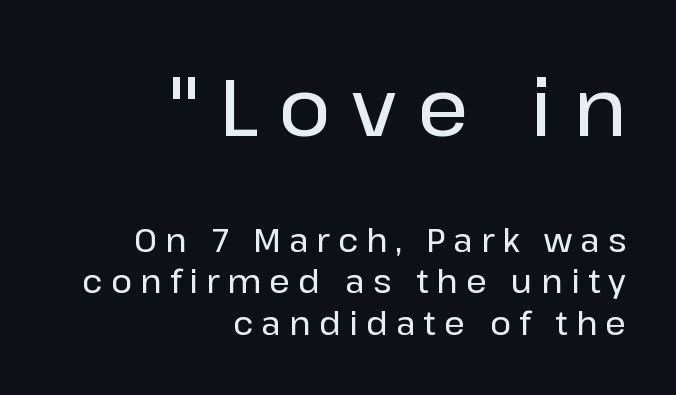
Bigger letters appear in the top chunk; the bottom chunk is reduced. Visually the block forms a straight wall on the right and a jagged coastline on the left. Spacing between characters has been opened up far beyond the box default. Has an underline been added? It has not. Leading: standard. Posture: straight, roman, zero tilt.
